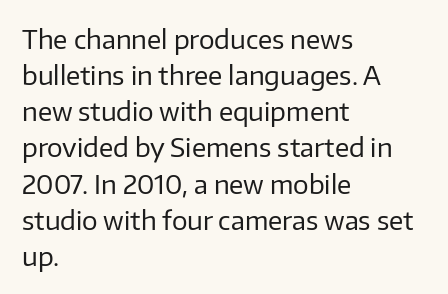
{"italic": "no", "bold": "no", "underline": "no", "align": "left", "line_spacing": "normal", "line_spacing_ratio": 1.39, "letter_spacing": "normal", "letter_spacing_em": 0.0, "glyph_px": 26}
